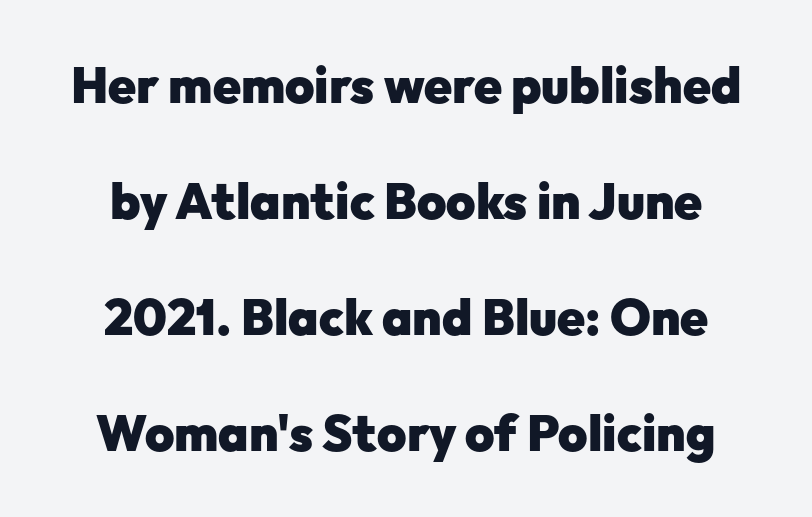
{"serif": "no", "italic": "no", "bold": "yes", "weight": "heavy", "width": "normal", "stroke_contrast": "low", "x_height": "medium", "monospaced": "no", "underline": "no", "line_spacing": "loose", "line_spacing_ratio": 2.32, "letter_spacing": "normal", "letter_spacing_em": 0.0, "glyph_px": 50}
